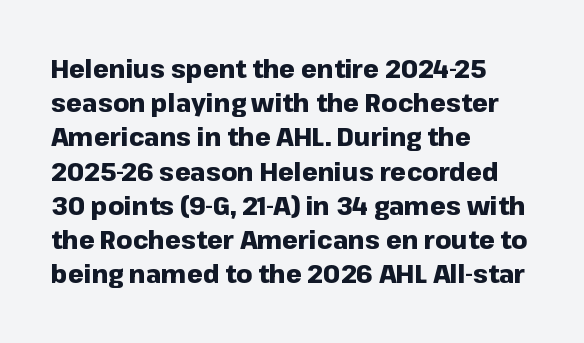
The lines in this sample share a left origin and differ only in where they stop. Summary of vertical rhythm: regular, with standard interline spacing. Italic: no, the glyphs are upright roman. The letterforms sit shoulder to shoulder at normal distance. Set as a true bold cut, around the 700 mark. The baseline area is clear.
